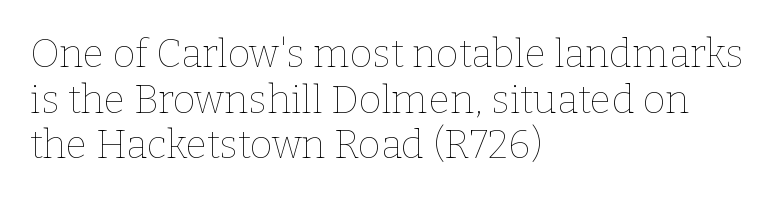
Q: Is the text bold? A: No.
Q: Is the text italic (slanted)? A: No, it is upright.
Q: Is the text underlined? A: No.
Q: How is the paragraph aligned? A: Left-aligned.
Q: Is the spacing between letters normal or unusually wide? A: Normal.
Q: Width (condensed, normal, or wide)? A: Normal.
Q: Stroke contrast? A: Low.
Q: x-height? A: Medium.
Q: Monospaced? A: No.
